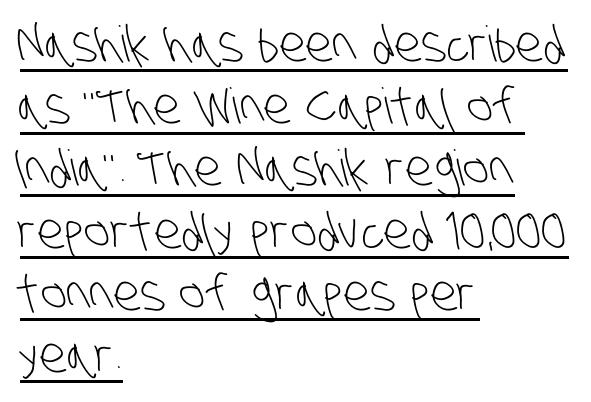
{"serif": "no", "bold": "no", "weight": "light", "width": "condensed", "stroke_contrast": "low", "x_height": "large", "monospaced": "no", "underline": "yes", "align": "left", "line_spacing": "normal", "line_spacing_ratio": 1.27, "letter_spacing": "normal", "letter_spacing_em": 0.0, "glyph_px": 49}
